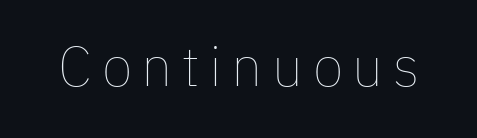
Heaviness? Minimal to ordinary, like unemphasized prose. Beneath every word, the page is bare. The font's upright variant was chosen for this text. The letters advance in unequal steps, a hallmark of proportional type.
